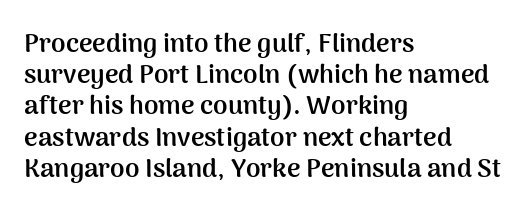
A typesetter would mark this as roman, not italic. The face used here is rendered with its standard letterfit. As a designer I'd log this as weight 700, bold. Underlining? Definitely not there. The text block is weighted toward the left margin, trailing off unevenly rightward.
